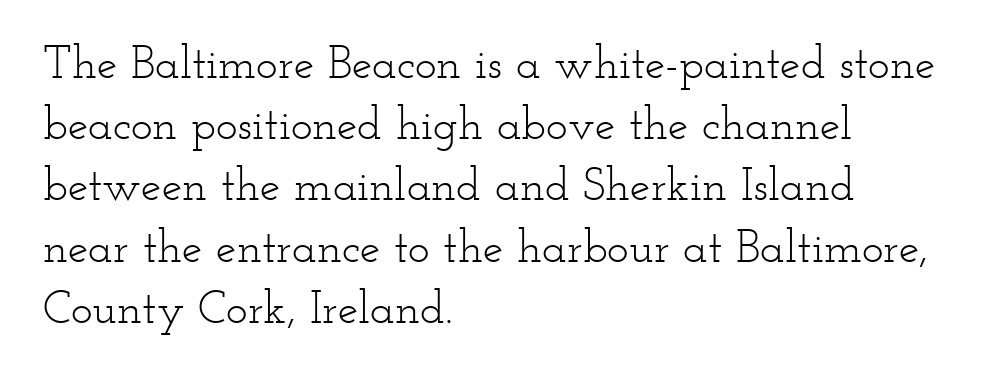
The image shows 46 px light, wide serif type, upright; set left-aligned, normal line spacing (1.33x), normal letter spacing, not underlined; low stroke contrast and a small x-height.
